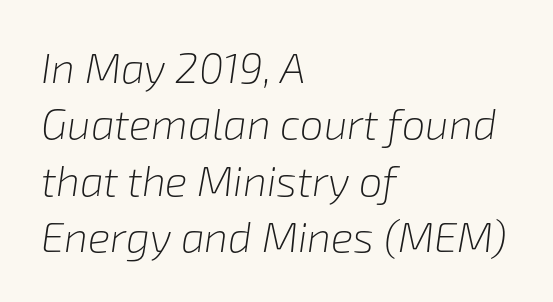
Spacing verdict: proportional, widths tailored to each character. Each line starts at the same left margin while the right side varies. The gaps between neighbouring characters are ordinary and unremarkable. Stroke thickness stays within the range of a standard reading face or lighter. Is there much room between lines? A standard amount, neither cramped nor airy.
